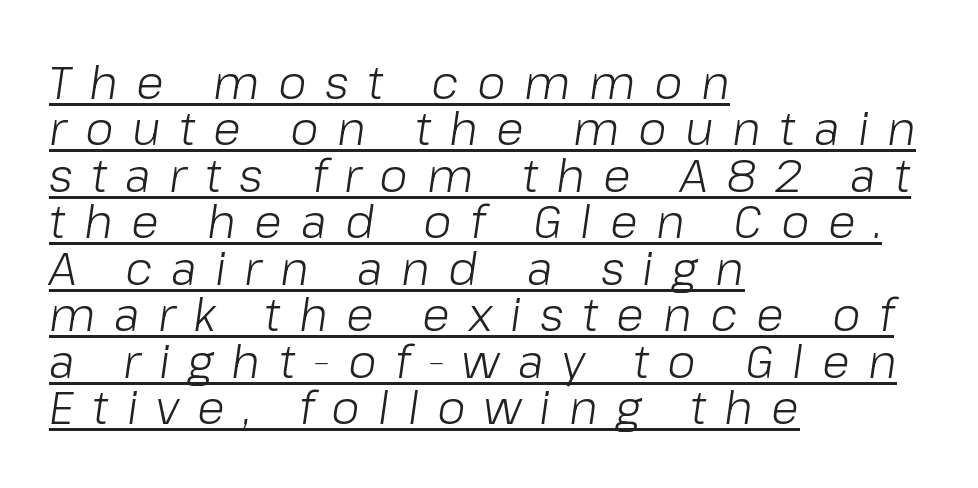
A rule runs beneath these lines of type. Think of a printed novel: that variable character pitch is what you see here. Notice how the passage keeps a crisp vertical edge on the left only. The gaps between neighbouring characters are conspicuously large. No letter is thick-stroked: the sample isn't bold. Students, observe: this is what under-led, compact text looks like.
